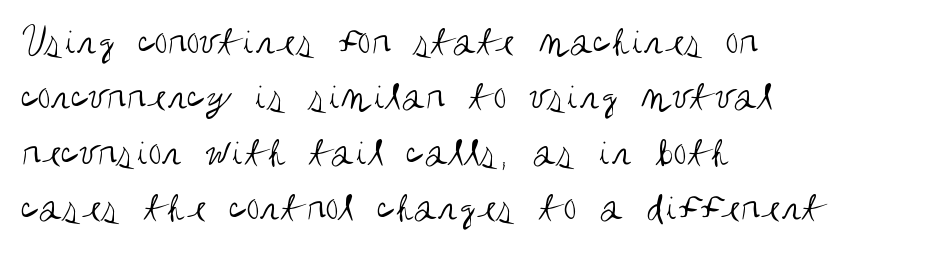
Q: Is the text bold? A: No.
Q: Is the typeface a serif or a sans-serif typeface? A: Sans-serif.
Q: Is the text underlined? A: No.
Q: How is the paragraph aligned? A: Left-aligned.
Q: Is the spacing between letters normal or unusually wide? A: Normal.
Q: Is the spacing between lines tight, normal or loose? A: Normal.
Q: Width (condensed, normal, or wide)? A: Condensed.
Q: Stroke contrast? A: Medium.
Q: x-height? A: Large.
Q: Monospaced? A: No.
